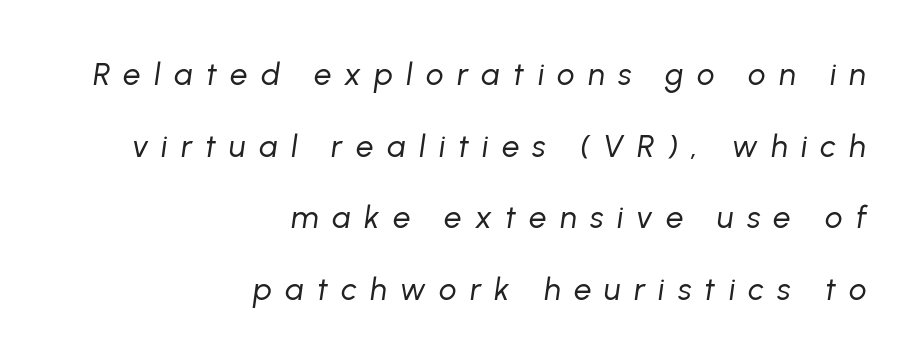
{"italic": "yes", "lean": "right", "slant_degrees": 8, "bold": "no", "weight": "regular", "width": "normal", "stroke_contrast": "low", "x_height": "medium", "monospaced": "no", "underline": "no", "align": "right", "line_spacing": "loose", "line_spacing_ratio": 2.31, "letter_spacing": "wide", "letter_spacing_em": 0.43, "glyph_px": 31}
